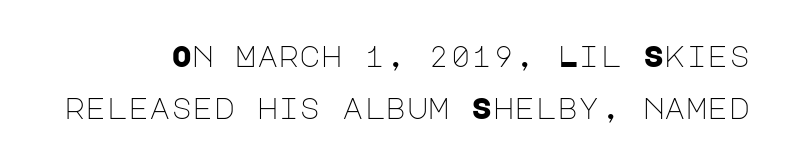
Observe the absence of serifs on each vertical stroke in this sample. Do the letters lean? They stand straight. Glance below the letters and you will spot only blank space. No extra tracking has been applied to these lines.
